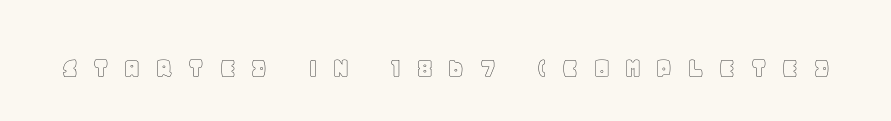
Q: Is the text italic (slanted)? A: No, it is upright.
Q: Is the text underlined? A: No.
Q: Is the spacing between letters normal or unusually wide? A: Unusually wide.
Q: Width (condensed, normal, or wide)? A: Normal.
Q: x-height? A: Large.
Q: Monospaced? A: No.
